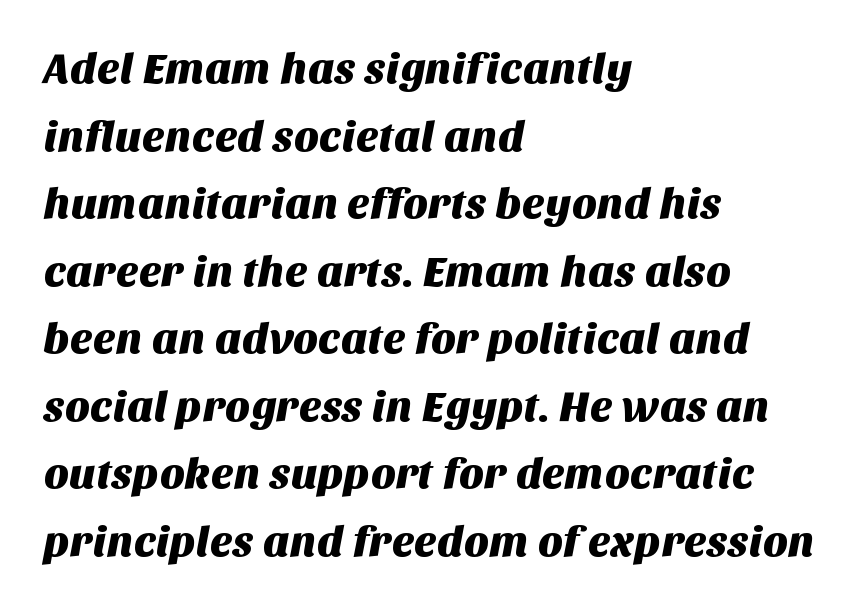
Letters rest on an invisible, unmarked baseline. Spacing verdict: proportional, widths tailored to each character. The font family rendered here belongs to the sans-serif group. The typesetter chose a ragged-right arrangement here. In terms of leading, this rendering sits right in the middle. Each word holds together tightly as a unit, with standard inter-letter gaps.
